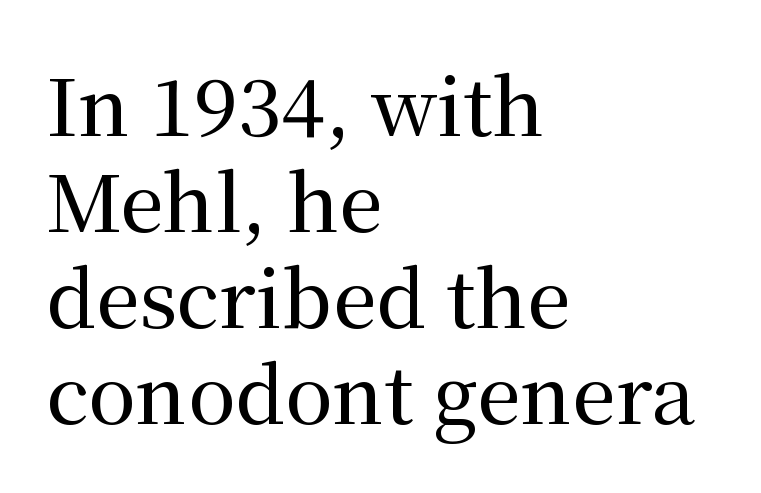
The image shows 78 px serif type, upright; set left-aligned, line spacing 1.23x, normal letter spacing, not underlined; medium stroke contrast and a medium x-height.
